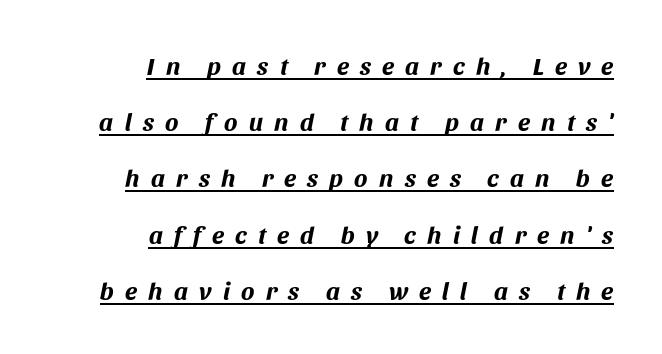
Q: Is the text bold? A: Yes.
Q: Is the text italic (slanted)? A: Yes, it leans right by about 11 degrees.
Q: Is the text underlined? A: Yes.
Q: How is the paragraph aligned? A: Right-aligned.
Q: Is the spacing between letters normal or unusually wide? A: Unusually wide.
Q: Is the spacing between lines tight, normal or loose? A: Loose.
